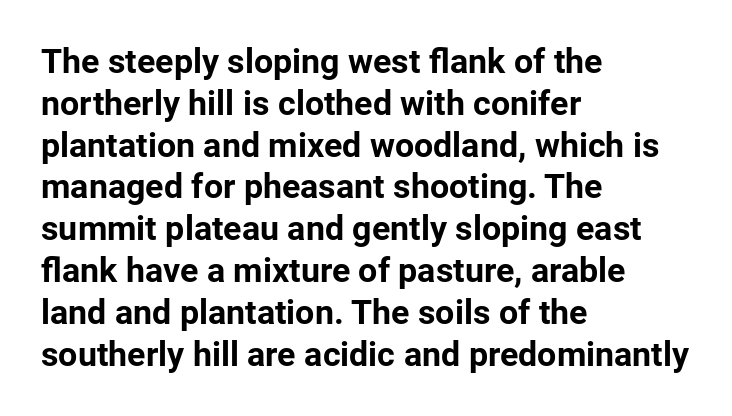
Q: Is the text bold? A: Yes.
Q: Is the text italic (slanted)? A: No, it is upright.
Q: Is the typeface a serif or a sans-serif typeface? A: Sans-serif.
Q: Is the text underlined? A: No.
Q: How is the paragraph aligned? A: Left-aligned.
Q: Is the spacing between letters normal or unusually wide? A: Normal.
Q: Width (condensed, normal, or wide)? A: Normal.
Q: Stroke contrast? A: Low.
Q: x-height? A: Medium.
Q: Monospaced? A: No.
